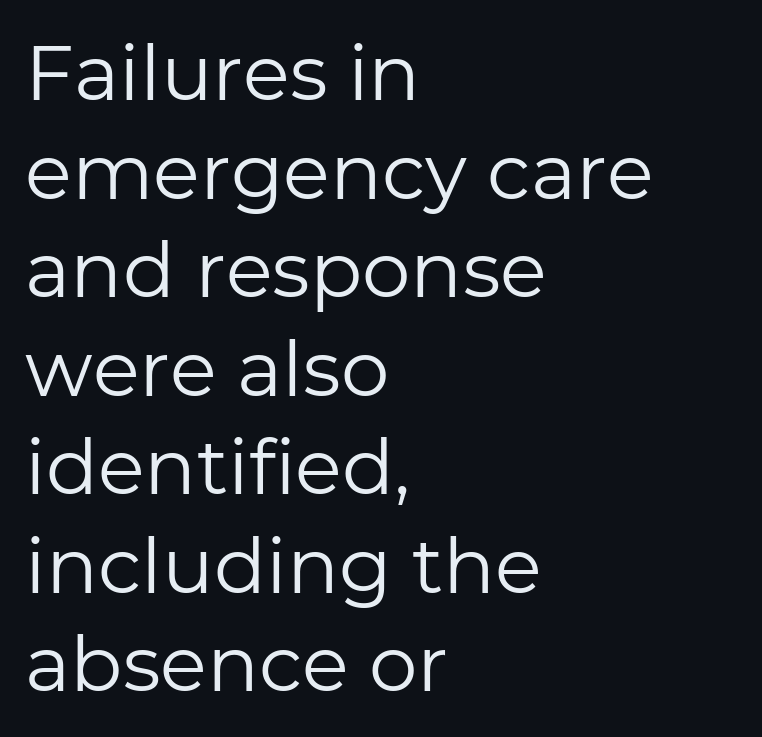
Q: Is the text bold? A: No.
Q: Is the text italic (slanted)? A: No, it is upright.
Q: Is the typeface a serif or a sans-serif typeface? A: Sans-serif.
Q: Is the text underlined? A: No.
Q: How is the paragraph aligned? A: Left-aligned.
Q: Is the spacing between letters normal or unusually wide? A: Normal.
Q: Is the spacing between lines tight, normal or loose? A: Normal.
Q: Width (condensed, normal, or wide)? A: Normal.
Q: Stroke contrast? A: Low.
Q: x-height? A: Medium.
Q: Monospaced? A: No.
